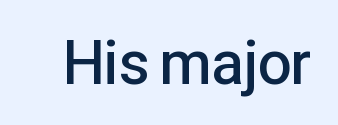
Q: Is the text bold? A: Semi-bold.
Q: Is the text italic (slanted)? A: No, it is upright.
Q: Is the typeface a serif or a sans-serif typeface? A: Sans-serif.
Q: Is the text underlined? A: No.
Q: Is the spacing between letters normal or unusually wide? A: Normal.
Q: Width (condensed, normal, or wide)? A: Normal.
Q: Stroke contrast? A: Low.
Q: x-height? A: Medium.
Q: Monospaced? A: No.
